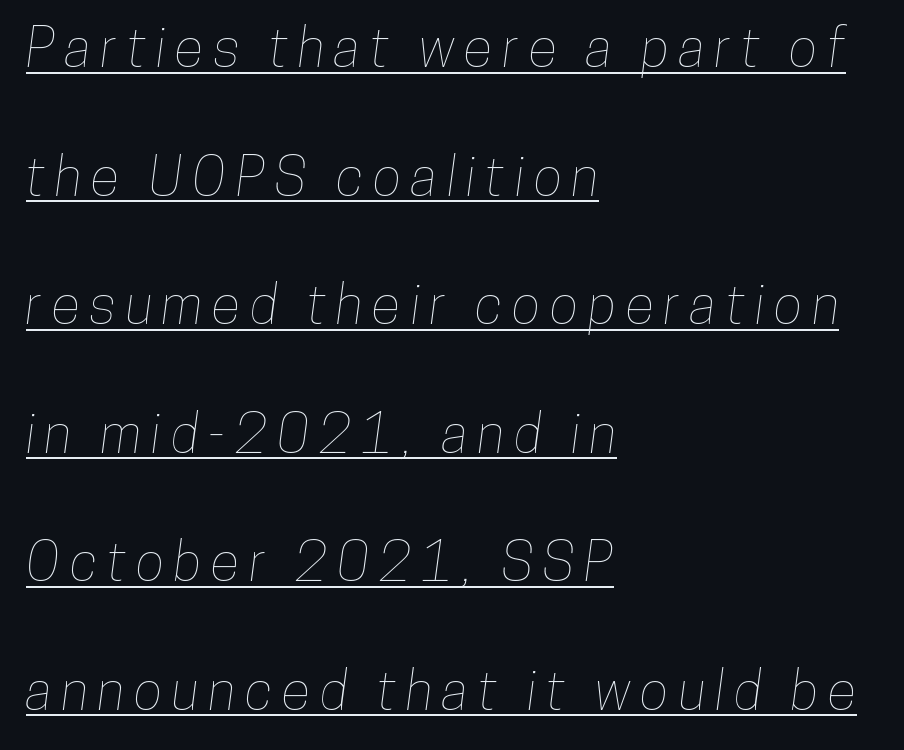
Each letter keeps its own natural width here, so spacing adapts to shape. Short and long lines alike share a common starting point at left. Honestly, the underline is the first thing you notice here. The block of text is sparse from top to bottom, with ample space between rows.
